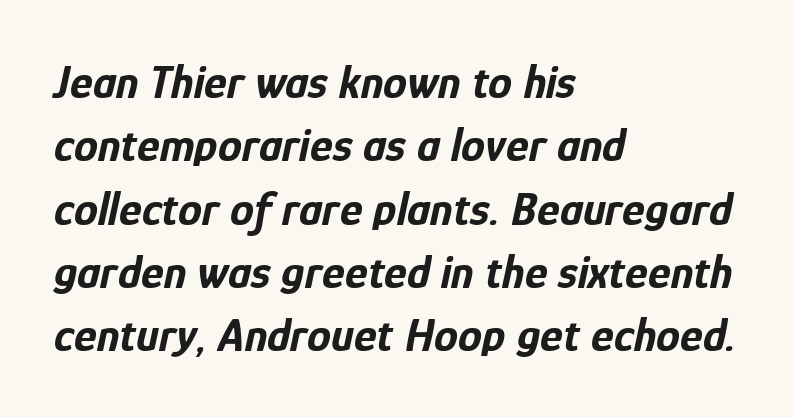
The specimen reads as italic at a glance. These lines are rendered in a variable-pitch font. The gaps between neighbouring characters are ordinary and unremarkable. Check under the words: just untouched page.
